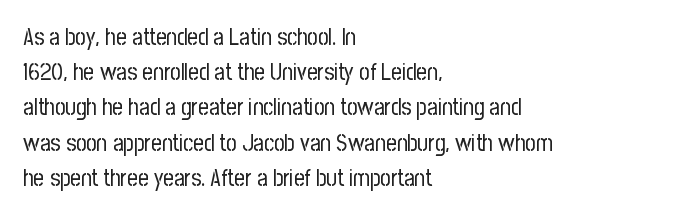
Q: Is the text bold? A: No.
Q: Is the text italic (slanted)? A: No, it is upright.
Q: Is the text underlined? A: No.
Q: How is the paragraph aligned? A: Left-aligned.
Q: Is the spacing between letters normal or unusually wide? A: Normal.
Q: Is the spacing between lines tight, normal or loose? A: Normal.
